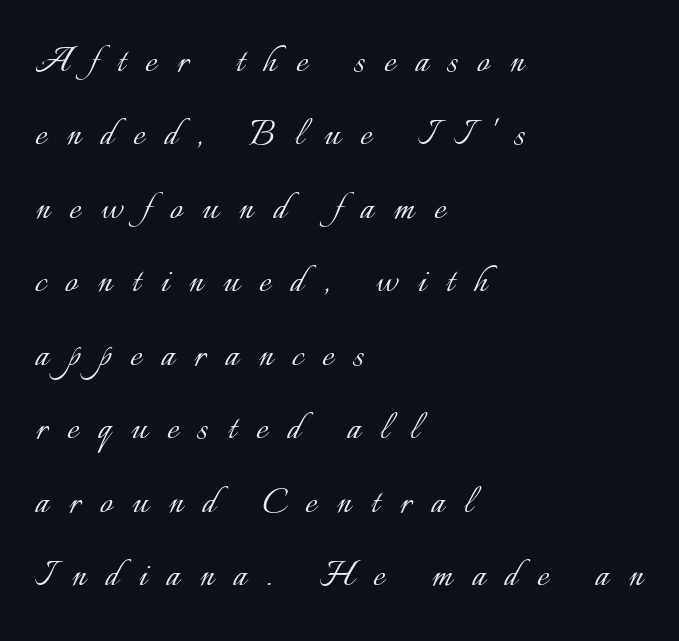
The image shows 44 px light type; set left-aligned, normal line spacing (1.67x), unusually wide letter spacing (+0.45 em), not underlined; low stroke contrast and a small x-height.
